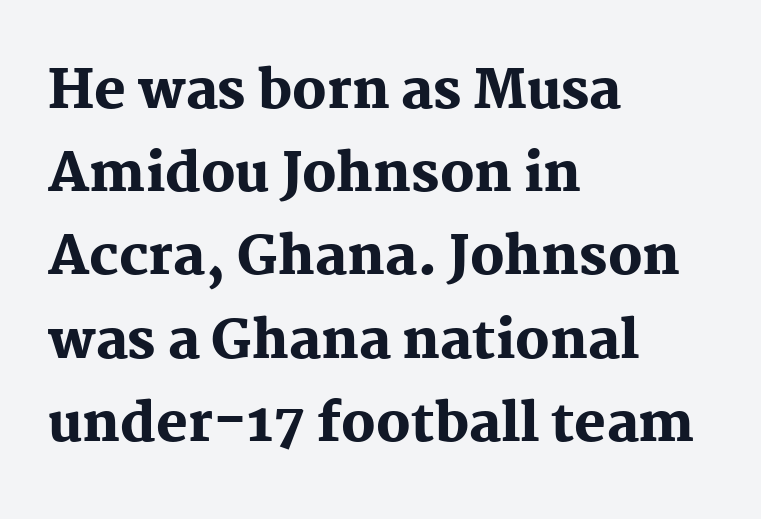
{"serif": "yes", "italic": "no", "bold": "yes", "weight": "heavy", "width": "normal", "stroke_contrast": "medium", "x_height": "medium", "monospaced": "no", "underline": "no", "align": "left", "line_spacing": "normal", "line_spacing_ratio": 1.57, "letter_spacing": "normal", "letter_spacing_em": 0.0, "glyph_px": 53}
